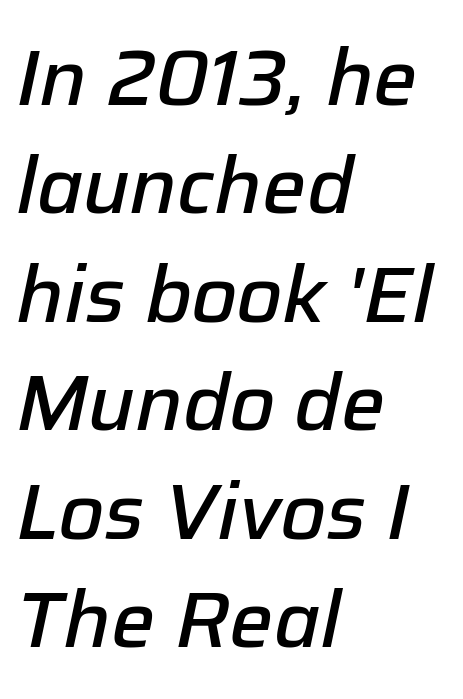
{"italic": "yes", "lean": "right", "slant_degrees": 12, "bold": "semi", "weight": "semibold", "width": "normal", "stroke_contrast": "low", "x_height": "medium", "monospaced": "no", "underline": "no", "align": "left", "line_spacing": "normal", "line_spacing_ratio": 1.39, "letter_spacing": "normal", "letter_spacing_em": 0.0, "glyph_px": 78}
